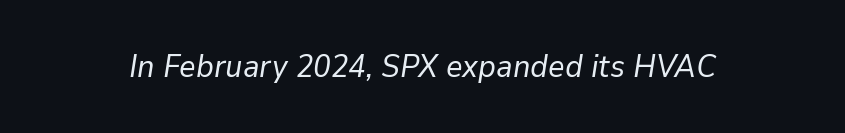
Compared with a typical body face, this is equally light or lighter still. Check under the words: just untouched page. Each letter keeps its own natural width here, so spacing adapts to shape. Spacing between characters is what you'd get straight out of the box.
